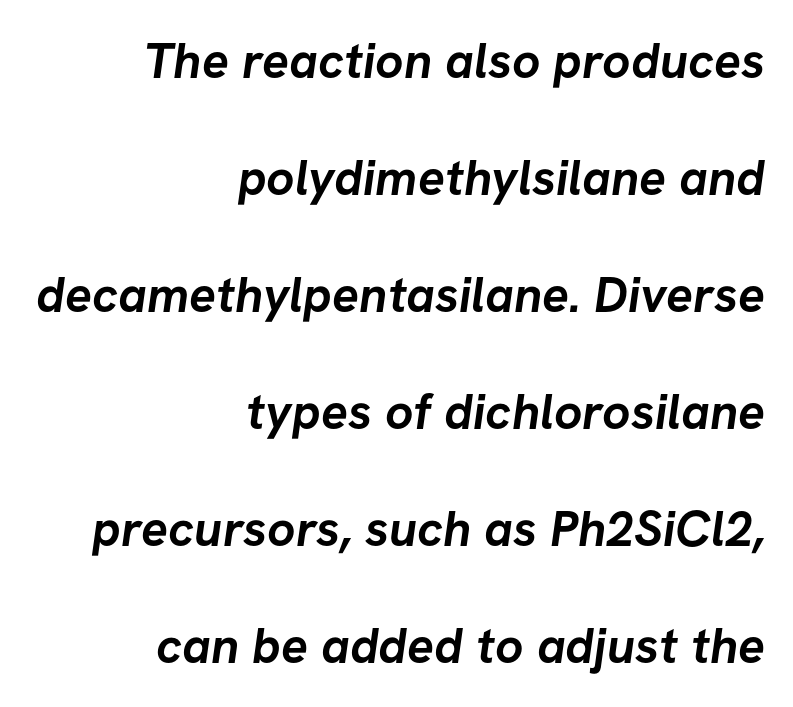
One glance says open: line gaps are wider than usual. Do the characters align in a grid? No, the font is proportional. Serif or sans? Sans — the stroke terminals are bare. The foot of each line stays bare and open. As a designer I'd log this as weight 700, bold. The letterforms sit shoulder to shoulder at normal distance.
